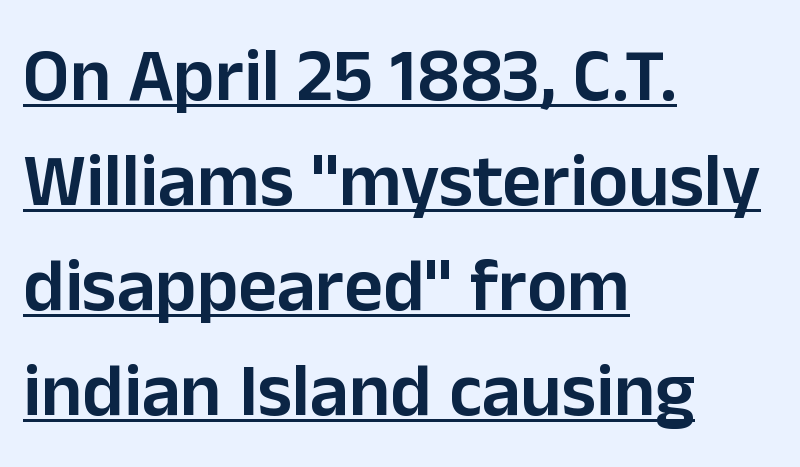
{"serif": "no", "italic": "no", "bold": "semi", "weight": "semibold", "width": "normal", "stroke_contrast": "low", "x_height": "medium", "monospaced": "no", "underline": "yes", "align": "left", "line_spacing": "normal", "line_spacing_ratio": 1.4, "letter_spacing": "normal", "letter_spacing_em": 0.0, "glyph_px": 75}
